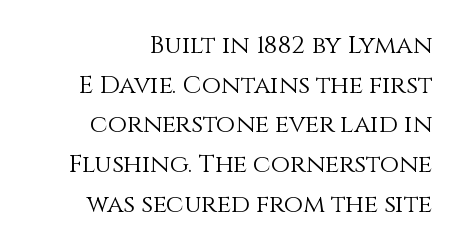
{"italic": "no", "bold": "no", "underline": "no", "align": "right", "line_spacing": "normal", "line_spacing_ratio": 1.59, "letter_spacing": "normal", "letter_spacing_em": 0.0, "glyph_px": 25}
